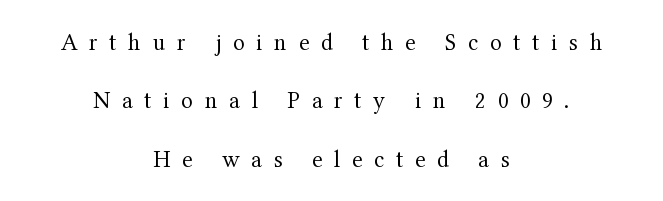
Quick note: underline off. The text block is weighted toward neither margin, spreading evenly from the middle. The horizontal fit of the characters is loose and conspicuously gappy. Summary of vertical rhythm: relaxed, with wide interline spacing. The letterforms sit at book weight or below. A typesetter would mark this as roman, not italic.
